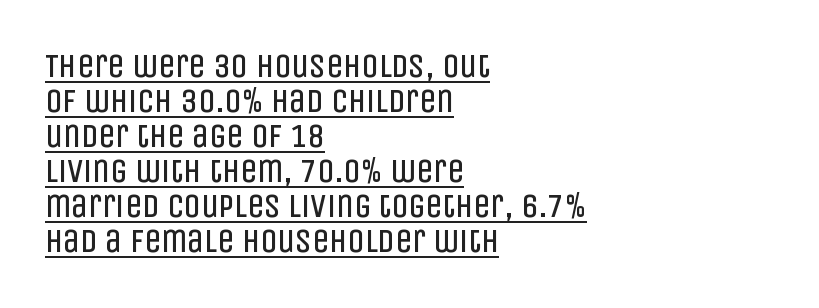
The image shows 34 px regular-weight, condensed sans-serif type, upright; set left-aligned, tight line spacing (1.03x), normal letter spacing, underlined; low stroke contrast and a large x-height.
